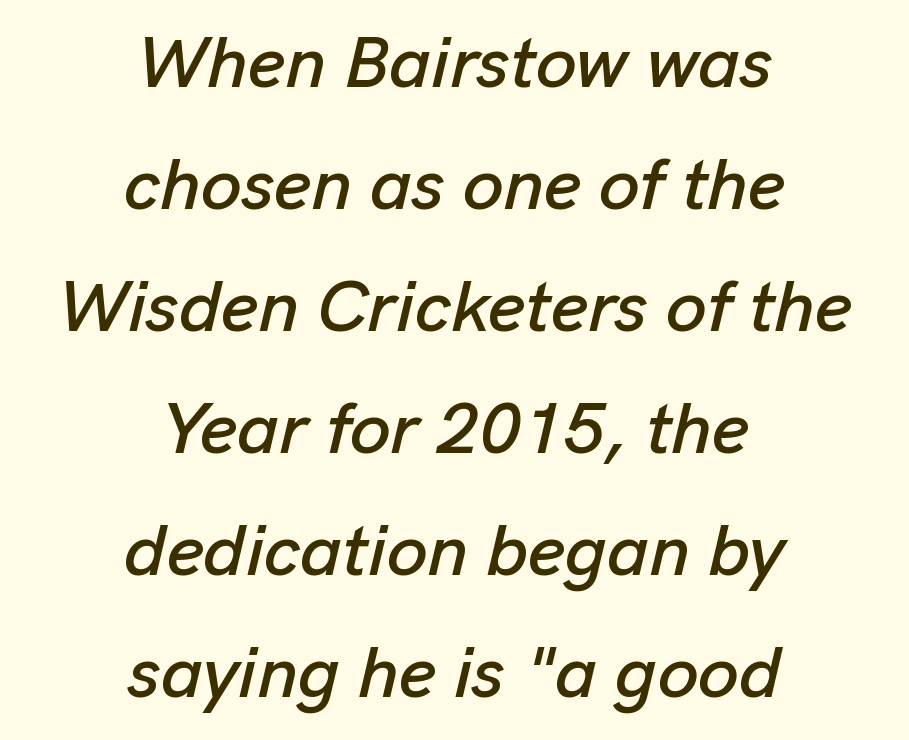
{"italic": "yes", "lean": "right", "slant_degrees": 13, "width": "normal", "stroke_contrast": "low", "x_height": "medium", "monospaced": "no", "underline": "no", "align": "center", "line_spacing": "normal", "line_spacing_ratio": 1.67, "letter_spacing": "normal", "letter_spacing_em": 0.0, "glyph_px": 73}
